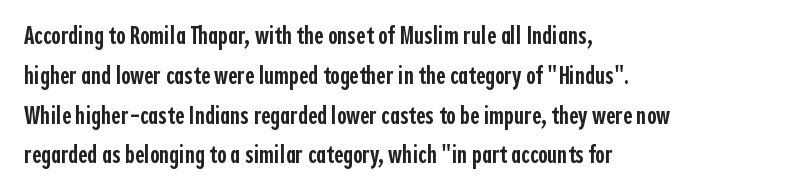
Q: Is the text bold? A: Semi-bold.
Q: Is the text italic (slanted)? A: No, it is upright.
Q: Is the text underlined? A: No.
Q: How is the paragraph aligned? A: Left-aligned.
Q: Is the spacing between letters normal or unusually wide? A: Normal.
Q: Is the spacing between lines tight, normal or loose? A: Normal.
